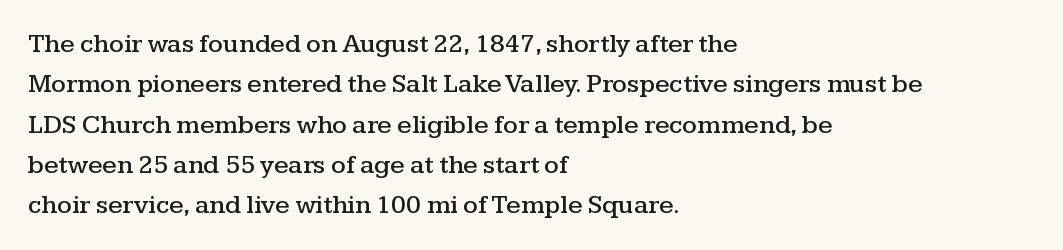
The image shows 26 px text type, upright; set left-aligned, normal line spacing (1.55x), normal letter spacing, not underlined.
